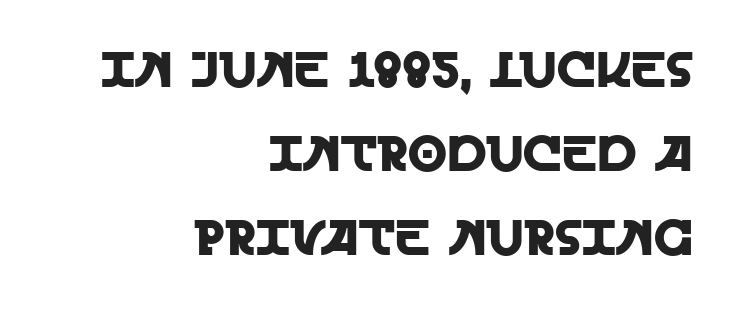
The image shows 50 px sans-serif type, upright; set right-aligned, normal line spacing (1.68x), normal letter spacing, not underlined; a large x-height.
